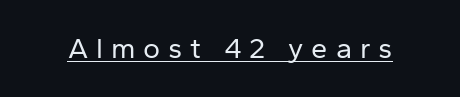
The image shows 29 px regular-weight sans-serif type, upright; set unusually wide letter spacing (+0.27 em), underlined; low stroke contrast and a medium x-height.
